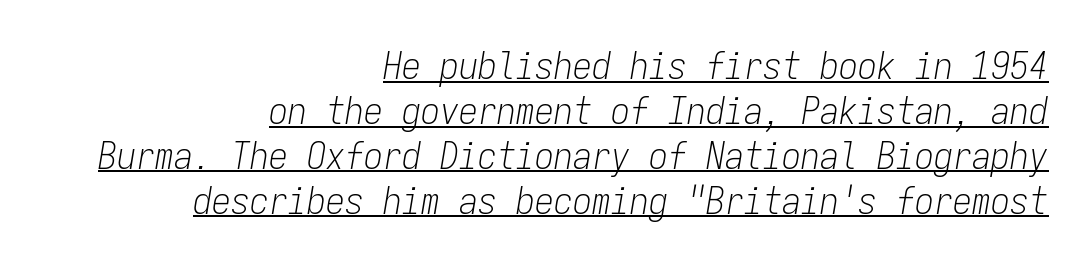
The image shows 38 px light, condensed type, italic (leaning right), monospaced; set right-aligned, line spacing 1.18x, normal letter spacing, underlined; low stroke contrast and a medium x-height.
